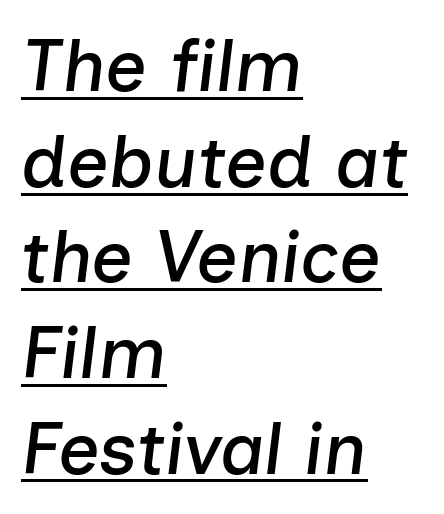
Q: Is the text italic (slanted)? A: Yes, it leans right by about 7 degrees.
Q: Is the text underlined? A: Yes.
Q: How is the paragraph aligned? A: Left-aligned.
Q: Is the spacing between letters normal or unusually wide? A: Normal.
Q: Is the spacing between lines tight, normal or loose? A: Normal.
Q: Width (condensed, normal, or wide)? A: Normal.
Q: Stroke contrast? A: Low.
Q: x-height? A: Medium.
Q: Monospaced? A: No.
